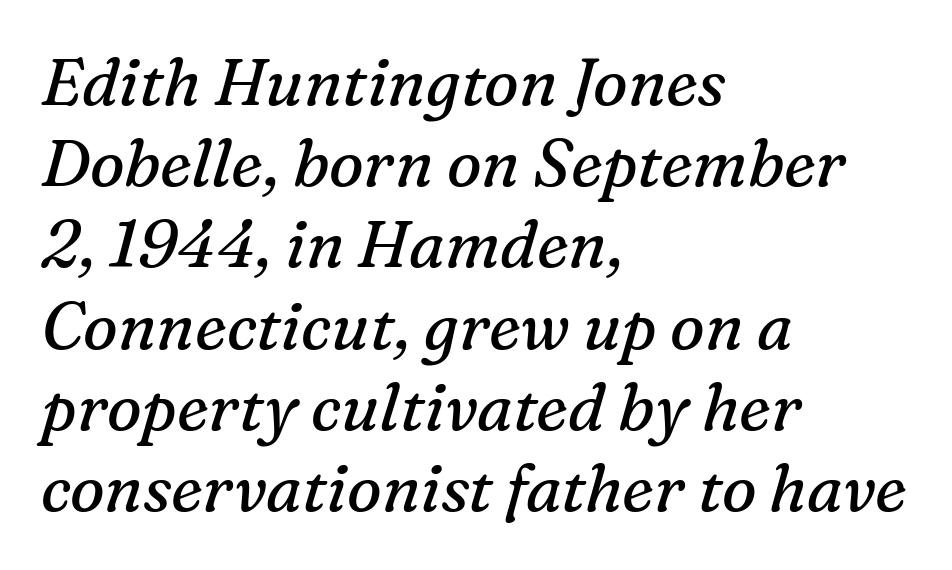
Q: Is the text bold? A: No.
Q: Is the text italic (slanted)? A: Yes, it leans right by about 16 degrees.
Q: Is the typeface a serif or a sans-serif typeface? A: Serif.
Q: Is the text underlined? A: No.
Q: How is the paragraph aligned? A: Left-aligned.
Q: Is the spacing between letters normal or unusually wide? A: Normal.
Q: Is the spacing between lines tight, normal or loose? A: Normal.
Q: Width (condensed, normal, or wide)? A: Normal.
Q: Stroke contrast? A: Medium.
Q: x-height? A: Medium.
Q: Monospaced? A: No.
